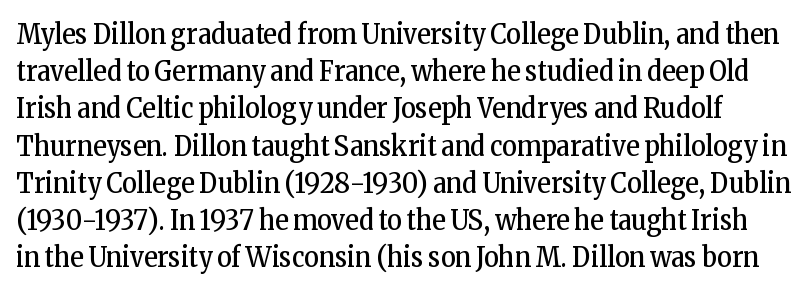
{"serif": "yes", "italic": "no", "bold": "no", "weight": "regular", "width": "condensed", "stroke_contrast": "low", "x_height": "medium", "monospaced": "no", "underline": "no", "line_spacing": "normal", "line_spacing_ratio": 1.33, "letter_spacing": "normal", "letter_spacing_em": 0.0, "glyph_px": 28}
